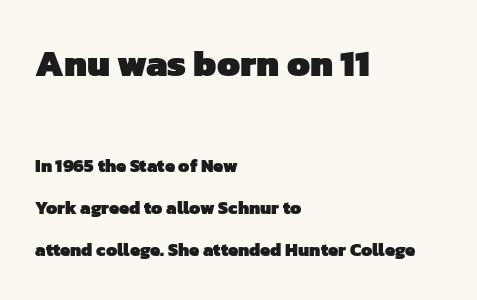
Q: Is the text bold? A: Yes.
Q: Is the typeface a serif or a sans-serif typeface? A: Sans-serif.
Q: Is the text underlined? A: No.
Q: How is the paragraph aligned? A: Left-aligned.
Q: Is the spacing between letters normal or unusually wide? A: Normal.
Q: Is the spacing between lines tight, normal or loose? A: Loose.
Q: Which block of text is set in a larger size, the first (top) or the second (bottom)? A: The first (top) one.
Q: Width (condensed, normal, or wide)? A: Normal.
Q: Stroke contrast? A: Low.
Q: x-height? A: Medium.
Q: Monospaced? A: No.
